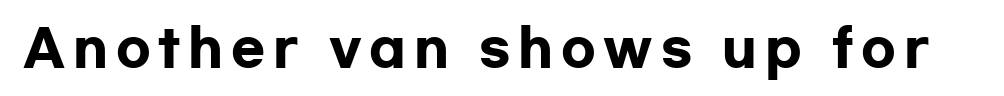
{"serif": "no", "italic": "no", "bold": "yes", "weight": "heavy", "width": "wide", "stroke_contrast": "low", "x_height": "medium", "monospaced": "no", "underline": "no", "glyph_px": 50}
